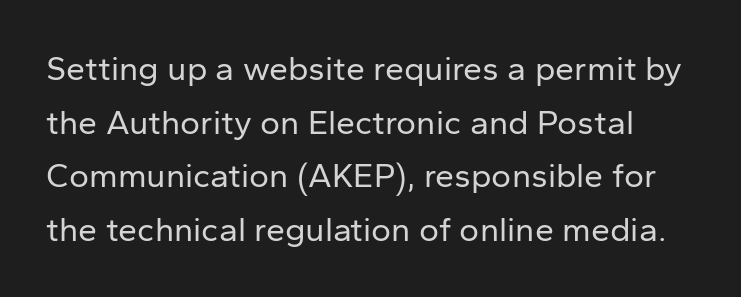
Q: Is the text bold? A: No.
Q: Is the text italic (slanted)? A: No, it is upright.
Q: Is the typeface a serif or a sans-serif typeface? A: Sans-serif.
Q: Is the text underlined? A: No.
Q: Is the spacing between letters normal or unusually wide? A: Normal.
Q: Is the spacing between lines tight, normal or loose? A: Normal.
Q: Width (condensed, normal, or wide)? A: Normal.
Q: Stroke contrast? A: Low.
Q: x-height? A: Medium.
Q: Monospaced? A: No.
